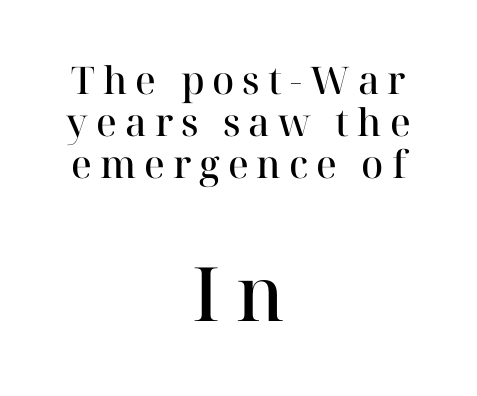
Q: Is the text bold? A: Semi-bold.
Q: Is the text italic (slanted)? A: No, it is upright.
Q: Is the typeface a serif or a sans-serif typeface? A: Serif.
Q: Is the text underlined? A: No.
Q: How is the paragraph aligned? A: Centered.
Q: Is the spacing between letters normal or unusually wide? A: Unusually wide.
Q: Is the spacing between lines tight, normal or loose? A: Tight.
Q: Which block of text is set in a larger size, the first (top) or the second (bottom)? A: The second (bottom) one.
Q: Width (condensed, normal, or wide)? A: Normal.
Q: Stroke contrast? A: High.
Q: x-height? A: Medium.
Q: Monospaced? A: No.
